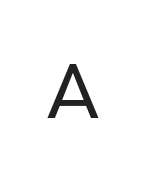
The image shows 78 px regular-weight sans-serif type, upright; set normal letter spacing, not underlined; low stroke contrast and a medium x-height.
